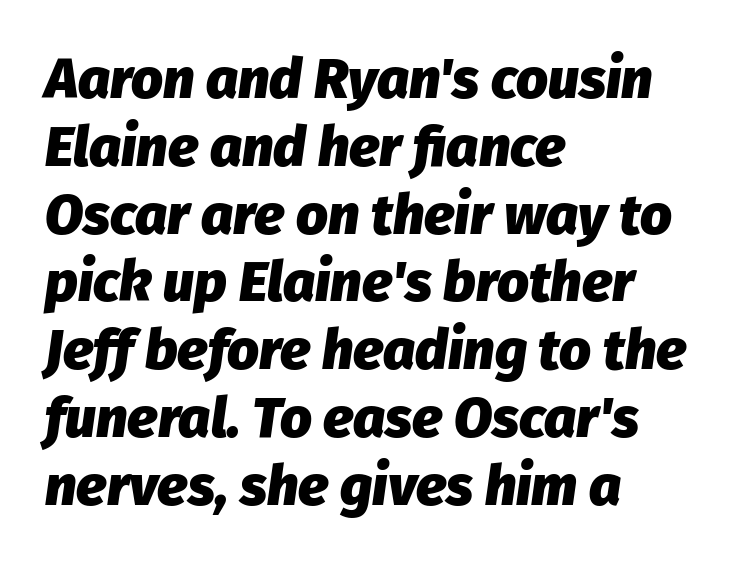
Q: Is the text bold? A: Yes.
Q: Is the text italic (slanted)? A: Yes, it leans right by about 8 degrees.
Q: Is the text underlined? A: No.
Q: How is the paragraph aligned? A: Left-aligned.
Q: Is the spacing between letters normal or unusually wide? A: Normal.
Q: Width (condensed, normal, or wide)? A: Normal.
Q: Stroke contrast? A: Low.
Q: x-height? A: Medium.
Q: Monospaced? A: No.
